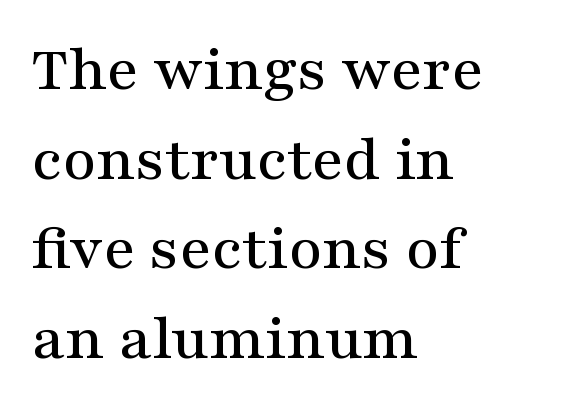
Letterform terminals end in serifs throughout the passage. Students, observe: this is what conventionally led text looks like. Note the varied advance widths — an 'i' is clearly narrower than an 'm'. Posture: straight, roman, zero tilt.
